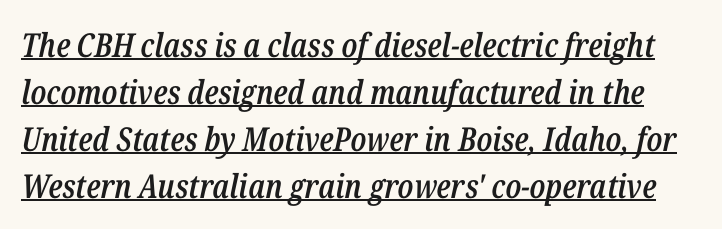
{"italic": "yes", "lean": "right", "slant_degrees": 12, "bold": "semi", "weight": "semibold", "width": "condensed", "stroke_contrast": "low", "x_height": "medium", "monospaced": "no", "underline": "yes", "line_spacing": "normal", "line_spacing_ratio": 1.42, "letter_spacing": "normal", "letter_spacing_em": 0.0, "glyph_px": 33}
